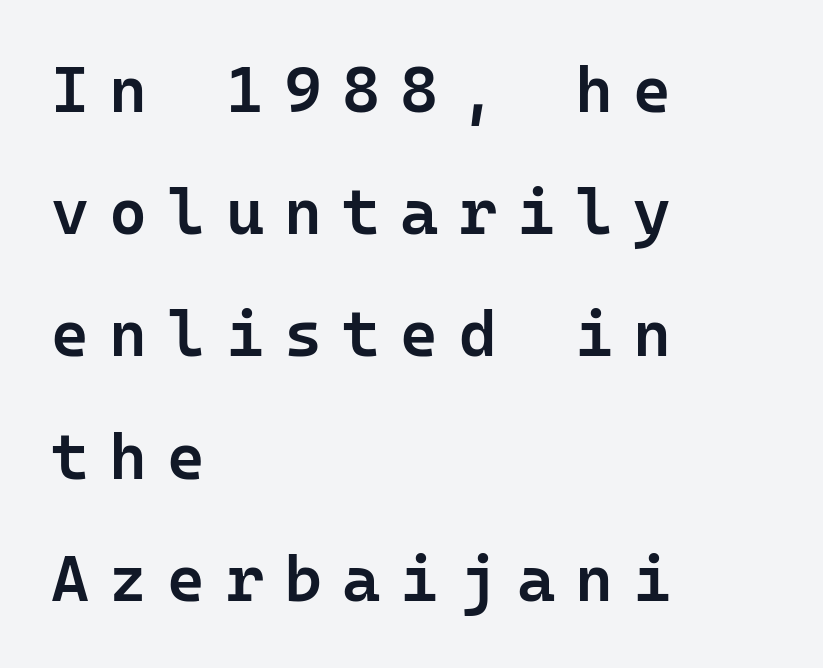
The image shows 65 px semibold sans-serif type, upright, monospaced; set left-aligned, line spacing 1.88x, unusually wide letter spacing (+0.31 em), not underlined; low stroke contrast and a medium x-height.
